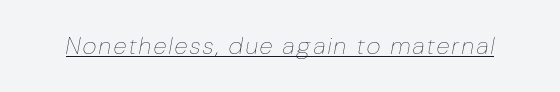
Students, observe the line beneath the letters — that is underlining. The glyphs look as if they've been sheared to an angle. Summary of weight: not heavy and not bold.
